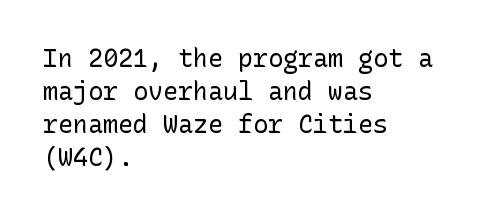
The image shows 25 px text type, upright; set left-aligned, normal line spacing (1.32x), normal letter spacing, not underlined.
